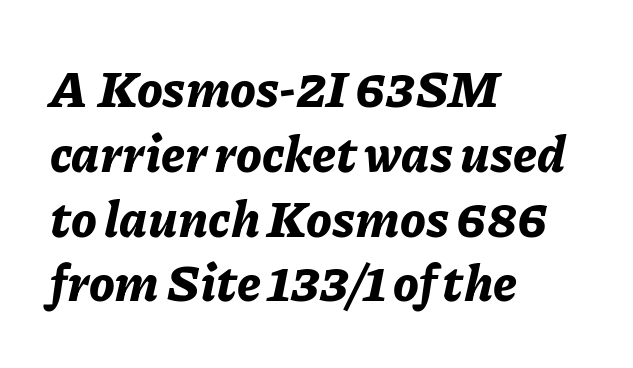
{"italic": "yes", "lean": "right", "slant_degrees": 11, "bold": "yes", "weight": "bold", "width": "normal", "stroke_contrast": "low", "x_height": "medium", "monospaced": "no", "underline": "no", "align": "left", "line_spacing": "normal", "line_spacing_ratio": 1.27, "letter_spacing": "normal", "letter_spacing_em": 0.0, "glyph_px": 51}
